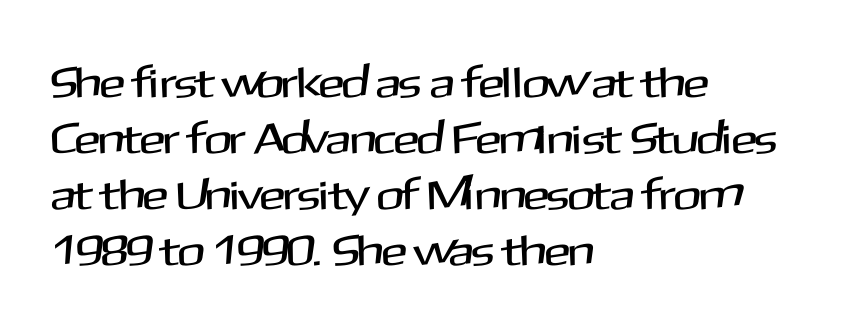
{"serif": "no", "italic": "no", "width": "normal", "stroke_contrast": "medium", "x_height": "medium", "monospaced": "no", "underline": "no", "align": "left", "line_spacing": "normal", "line_spacing_ratio": 1.3, "letter_spacing": "normal", "letter_spacing_em": 0.0, "glyph_px": 43}
